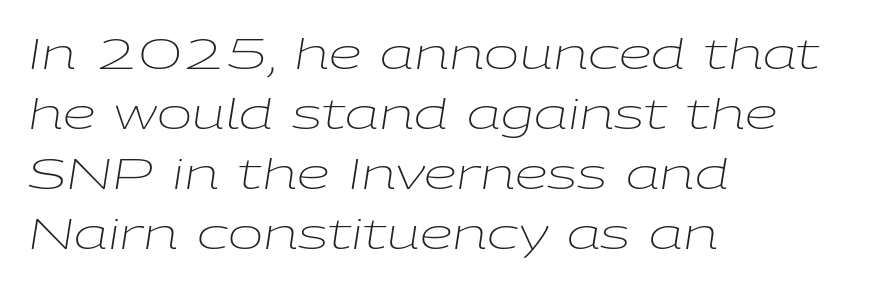
The image shows 42 px light, wide type, italic (leaning right); set left-aligned, normal line spacing (1.43x), normal letter spacing, not underlined; low stroke contrast and a medium x-height.
